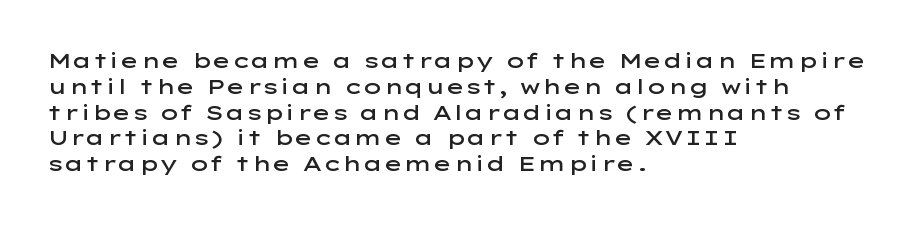
{"italic": "no", "bold": "semi", "underline": "no", "align": "left", "line_spacing_ratio": 1.23, "letter_spacing": "normal", "letter_spacing_em": 0.0, "glyph_px": 21}
